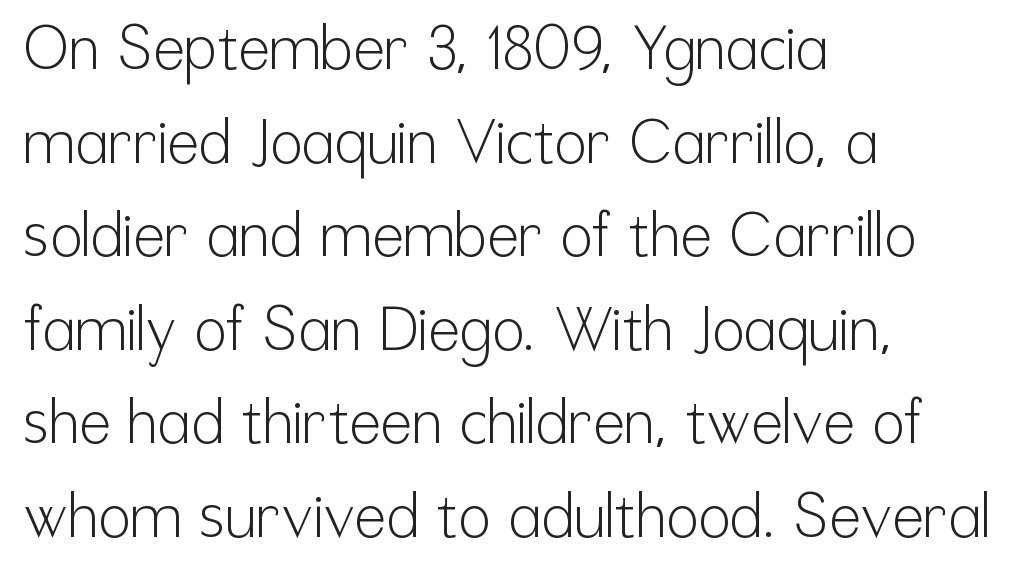
Q: Is the text bold? A: No.
Q: Is the text italic (slanted)? A: No, it is upright.
Q: Is the typeface a serif or a sans-serif typeface? A: Sans-serif.
Q: Is the text underlined? A: No.
Q: How is the paragraph aligned? A: Left-aligned.
Q: Is the spacing between letters normal or unusually wide? A: Normal.
Q: Is the spacing between lines tight, normal or loose? A: Normal.
Q: Width (condensed, normal, or wide)? A: Condensed.
Q: Stroke contrast? A: Low.
Q: x-height? A: Medium.
Q: Monospaced? A: No.
